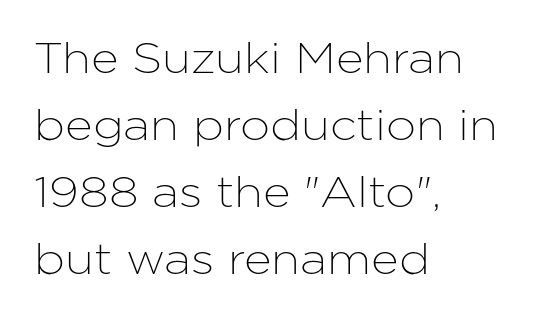
The image shows 43 px sans-serif type, upright; set left-aligned, normal line spacing (1.56x), normal letter spacing, not underlined; low stroke contrast and a medium x-height.
